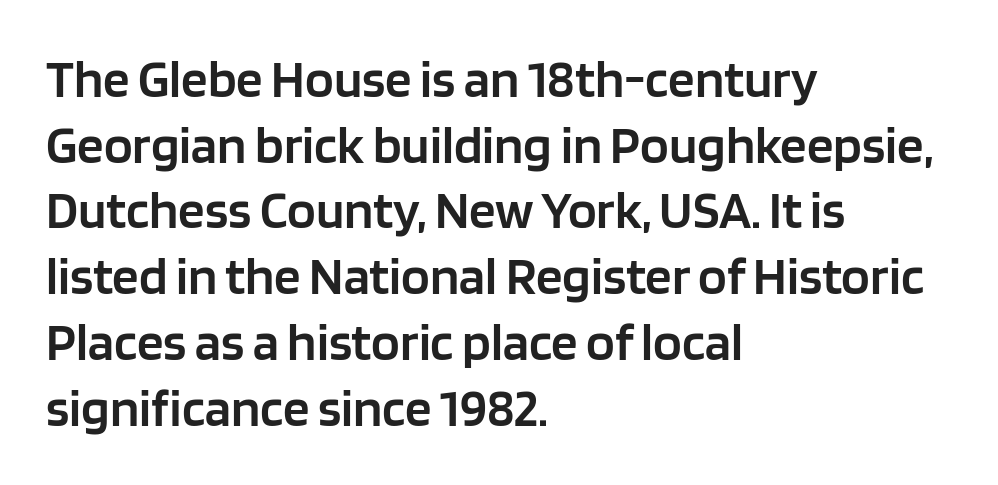
Q: Is the text bold? A: Semi-bold.
Q: Is the text italic (slanted)? A: No, it is upright.
Q: Is the typeface a serif or a sans-serif typeface? A: Sans-serif.
Q: Is the text underlined? A: No.
Q: How is the paragraph aligned? A: Left-aligned.
Q: Is the spacing between letters normal or unusually wide? A: Normal.
Q: Width (condensed, normal, or wide)? A: Normal.
Q: Stroke contrast? A: Low.
Q: x-height? A: Large.
Q: Monospaced? A: No.
